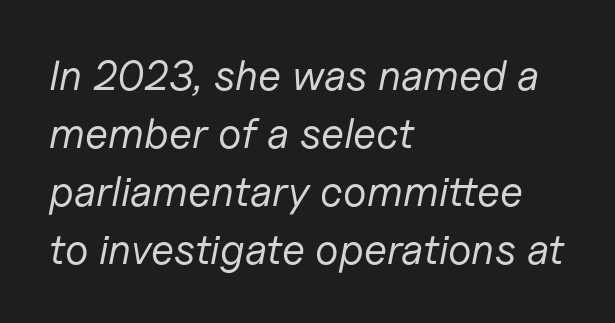
Every row of glyphs begins at an identical x-position on the left. Whoever set this chose a conventional vertical rhythm. The rendering uses natural spacing where letterforms have individual widths. There's an unmistakable incline to the writing here. Decoration check: the copy has no underline. Stems and bowls with no extra thickness — not bold.
